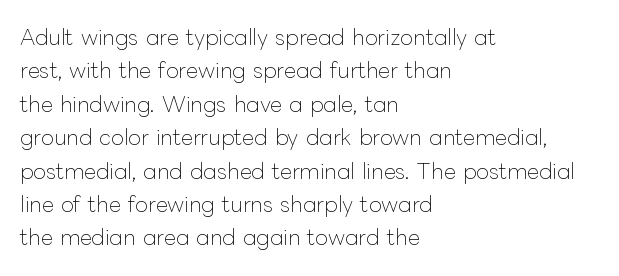
The image shows 21 px text type, upright; set left-aligned, normal line spacing (1.59x), normal letter spacing, not underlined.
